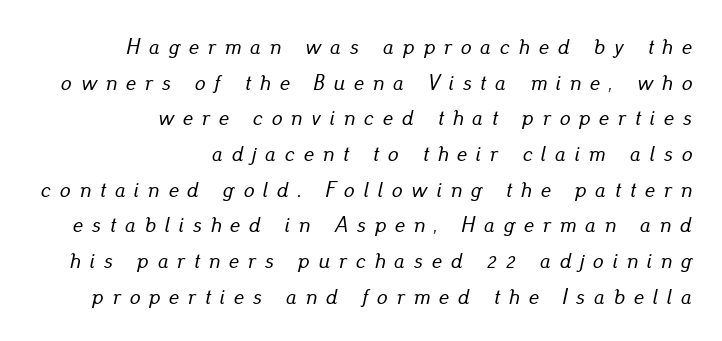
The image shows 21 px text type, italic (leaning right); set right-aligned, normal line spacing (1.7x), unusually wide letter spacing (+0.43 em), not underlined.
